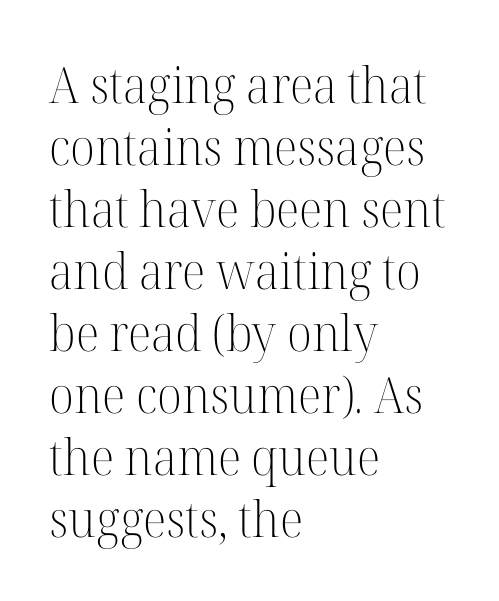
The image shows 50 px light serif type, upright; set left-aligned, line spacing 1.24x, normal letter spacing, not underlined; high stroke contrast and a medium x-height.
